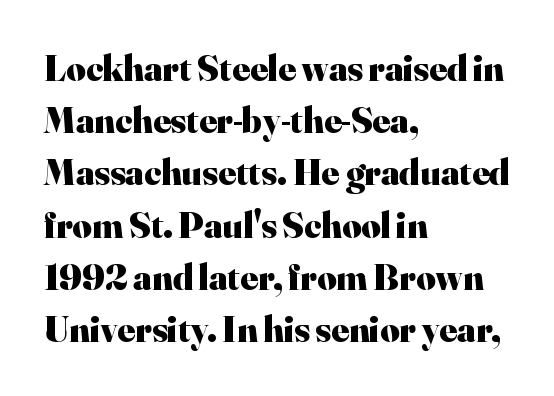
Default kerning and tracking; the words read as compact shapes. Here the designer chose a conventional face with non-uniform glyph widths. The font family rendered here belongs to the serif group. The string is rendered with underlining switched off. Compared with typical paragraphs, the rows here are spaced about the same. The passage is arranged the way most books set body copy — flush left.
